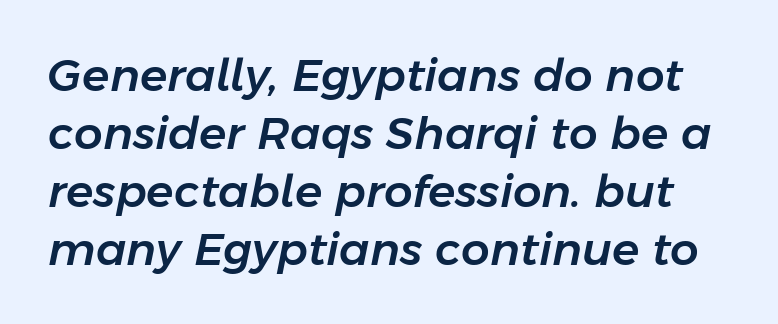
Q: Is the text italic (slanted)? A: Yes, it leans right by about 11 degrees.
Q: Is the text underlined? A: No.
Q: Is the spacing between letters normal or unusually wide? A: Normal.
Q: Is the spacing between lines tight, normal or loose? A: Normal.
Q: Width (condensed, normal, or wide)? A: Normal.
Q: Stroke contrast? A: Low.
Q: x-height? A: Medium.
Q: Monospaced? A: No.
